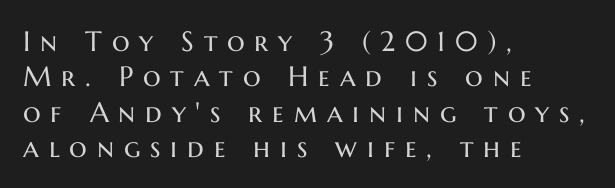
Q: Is the text bold? A: No.
Q: Is the text italic (slanted)? A: No, it is upright.
Q: Is the typeface a serif or a sans-serif typeface? A: Sans-serif.
Q: Is the text underlined? A: No.
Q: How is the paragraph aligned? A: Left-aligned.
Q: Is the spacing between letters normal or unusually wide? A: Unusually wide.
Q: Is the spacing between lines tight, normal or loose? A: Normal.
Q: Width (condensed, normal, or wide)? A: Normal.
Q: Stroke contrast? A: Medium.
Q: x-height? A: Medium.
Q: Monospaced? A: No.
